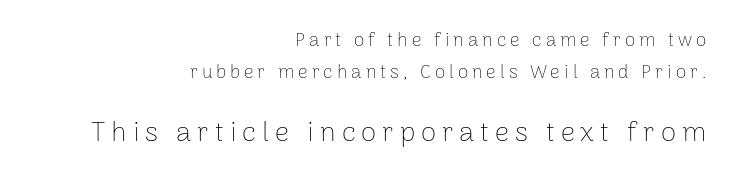
Caption: multi-line text, flush right, ragged left. Vertical spacing — default. Characters remain perfectly vertical along every line. A typesetter would label this face a sans. Block two is the big one; block one sits smaller above it.
